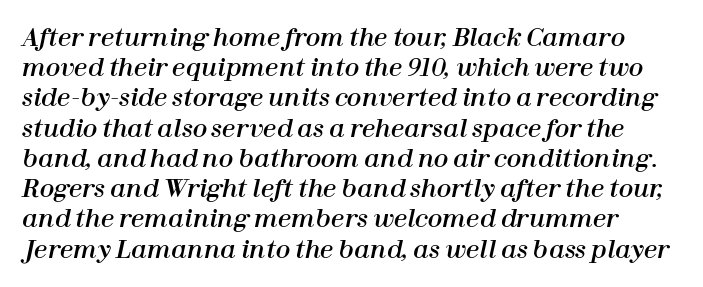
Q: Is the text italic (slanted)? A: Yes, it leans right by about 12 degrees.
Q: Is the text underlined? A: No.
Q: Is the spacing between letters normal or unusually wide? A: Normal.
Q: Is the spacing between lines tight, normal or loose? A: Normal.
